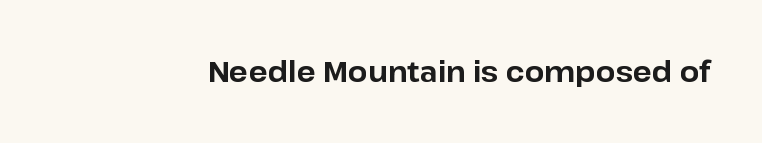
The passage shown is emphatically bold. Observe the ordinary spacing: letters are neighbours, not strangers. Spacing verdict: proportional, widths tailored to each character. The designer went with a sans here, leaving each stem footless. Rule under the text: the space is simply empty.
